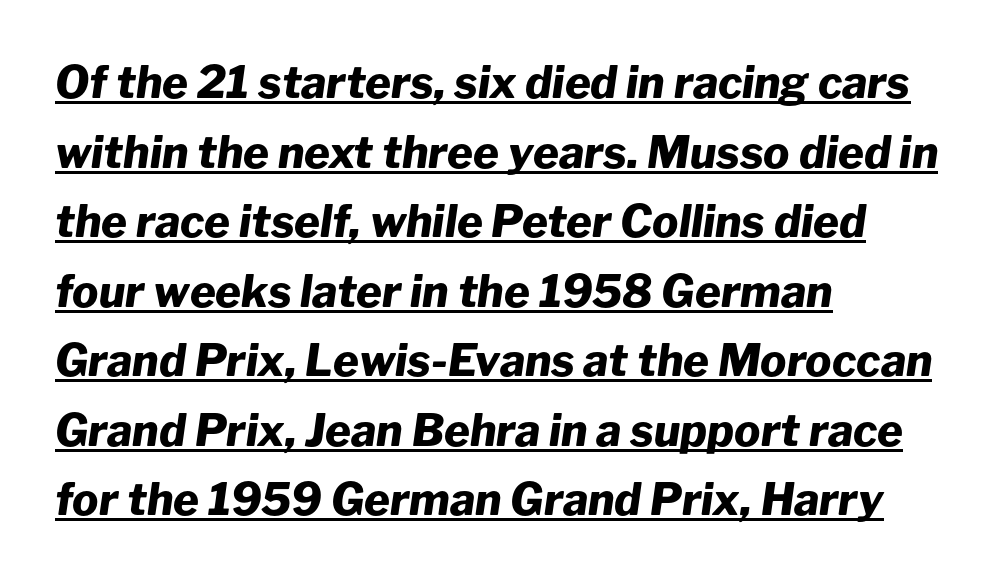
Underlined type. Leftover space on each line is placed entirely after the last word. Standard letterfit; no display-style spreading of the glyphs. Style check: oblique. Pretty heavy lettering here — definitely bold. Think of a printed novel: that variable character pitch is what you see here.
